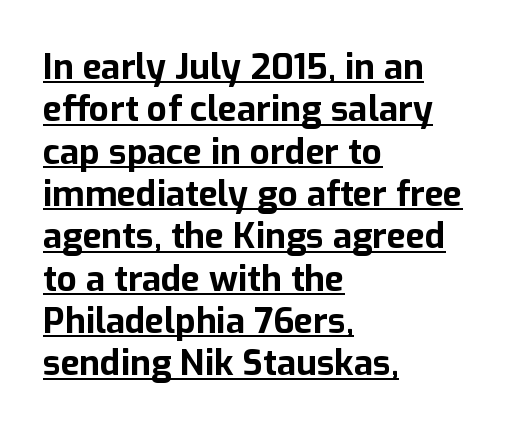
Think of a printed novel: that variable character pitch is what you see here. All the whitespace from short lines collects on the right. Stroke thickness is high; the sample reads as a true bold. The face used here is a sans, in the tradition of grotesques and geometrics.
